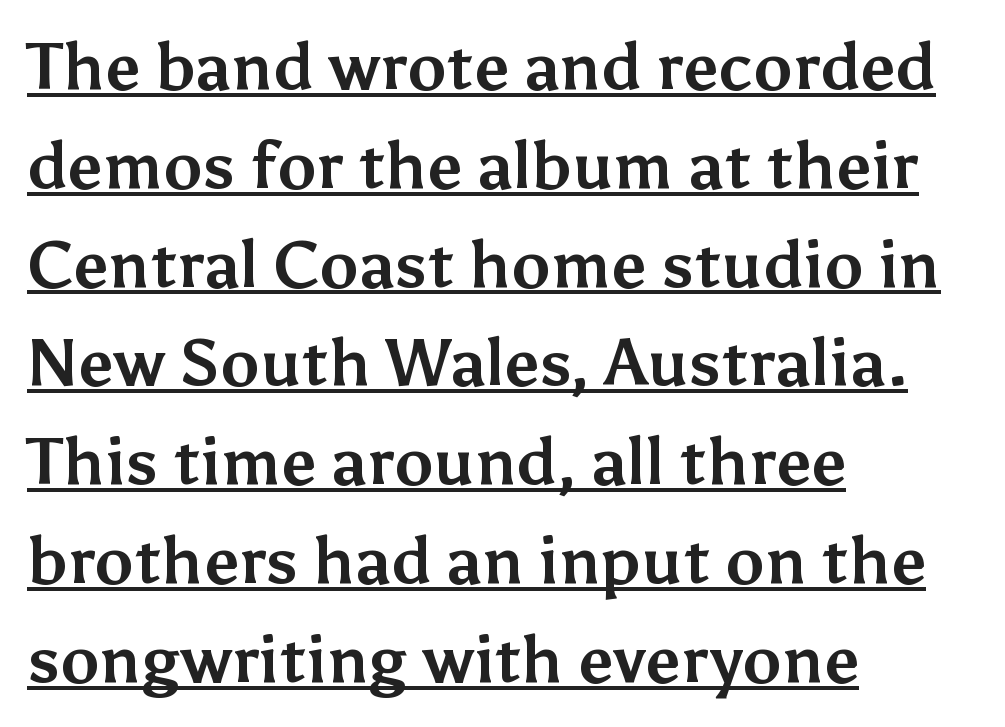
The horizontal fit of the characters is conventional and even. Is this a sans? Yes — the strokes have no serifs. Weight: bold. Caption: multi-line text, flush left, ragged right.
